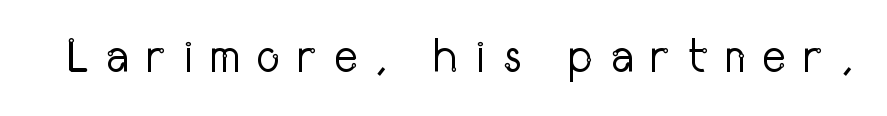
Inter-character spacing is expanded well beyond the font's built-in metrics. Underline: absent. The face used here is proportionally spaced, like ordinary book or web type. The weight tops out at a normal text grade.
